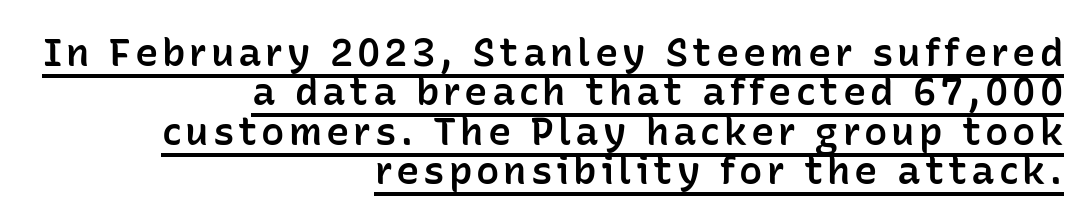
Q: Is the text bold? A: Semi-bold.
Q: Is the text italic (slanted)? A: No, it is upright.
Q: Is the typeface a serif or a sans-serif typeface? A: Sans-serif.
Q: Is the text underlined? A: Yes.
Q: How is the paragraph aligned? A: Right-aligned.
Q: Is the spacing between lines tight, normal or loose? A: Tight.
Q: Width (condensed, normal, or wide)? A: Normal.
Q: Stroke contrast? A: Low.
Q: x-height? A: Medium.
Q: Monospaced? A: No.
